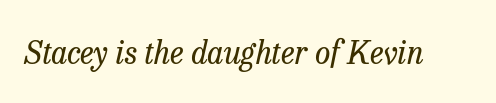
Q: Is the text bold? A: No.
Q: Is the text italic (slanted)? A: Yes, it leans right by about 13 degrees.
Q: Is the typeface a serif or a sans-serif typeface? A: Serif.
Q: Is the text underlined? A: No.
Q: Is the spacing between letters normal or unusually wide? A: Normal.
Q: Width (condensed, normal, or wide)? A: Normal.
Q: Stroke contrast? A: Low.
Q: x-height? A: Medium.
Q: Monospaced? A: No.
